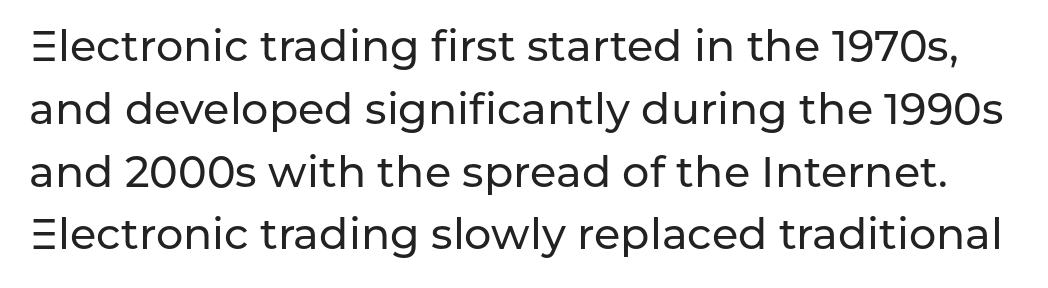
This rendering features lettering with no underline. The passage shown is typed in a proportional face where columns would drift. Type style note: lacks serifs. The vertical gap from one line to the next is medium. The letters stand straight up with perfectly vertical stems. The letterforms sit shoulder to shoulder at normal distance.
